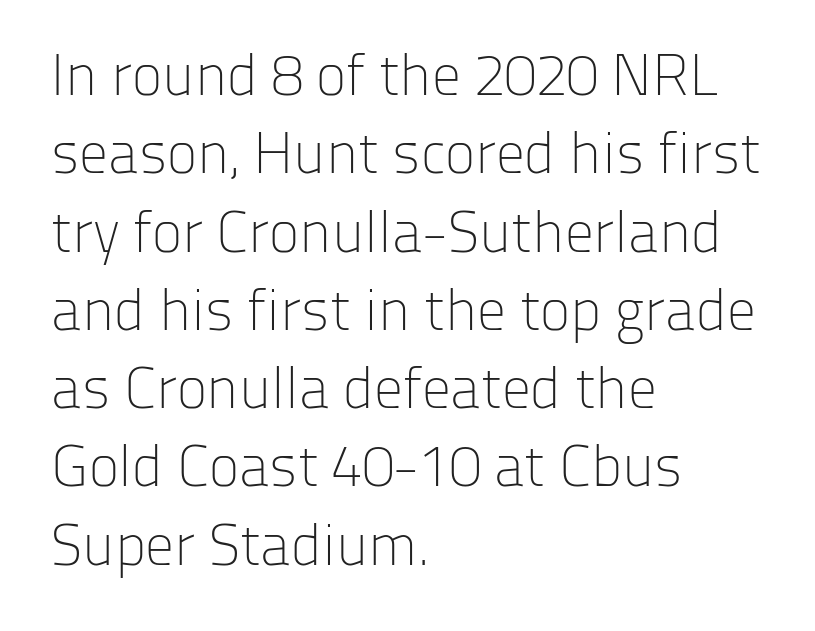
Spacing verdict: proportional, widths tailored to each character. Unbolded letterforms with no extra heft. The line texture is even and compact thanks to regular tracking. Each line starts at the same left margin while the right side varies.
